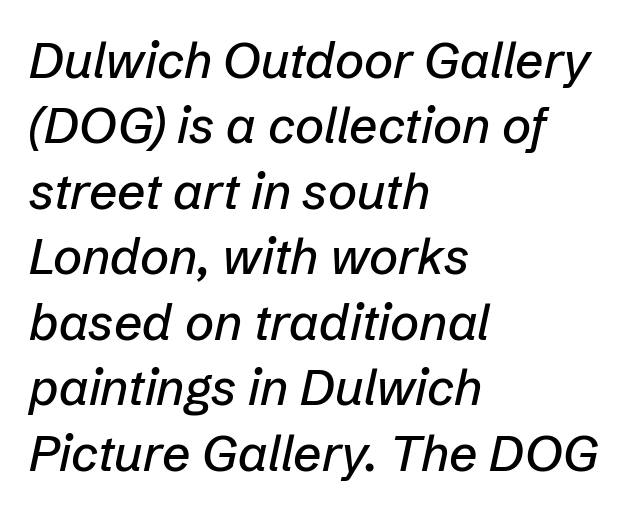
Q: Is the text italic (slanted)? A: Yes, it leans right by about 12 degrees.
Q: Is the text underlined? A: No.
Q: How is the paragraph aligned? A: Left-aligned.
Q: Is the spacing between letters normal or unusually wide? A: Normal.
Q: Is the spacing between lines tight, normal or loose? A: Normal.
Q: Width (condensed, normal, or wide)? A: Normal.
Q: Stroke contrast? A: Low.
Q: x-height? A: Medium.
Q: Monospaced? A: No.
